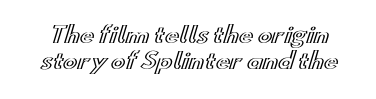
{"underline": "no", "line_spacing_ratio": 1.16, "letter_spacing": "normal", "letter_spacing_em": 0.0, "glyph_px": 22}
